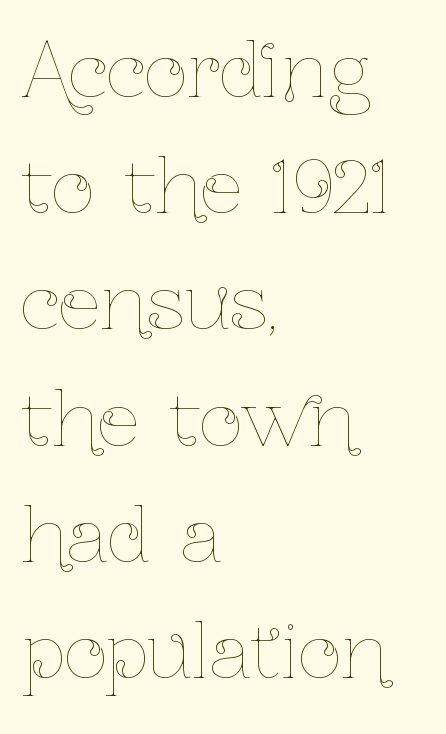
{"italic": "no", "bold": "no", "weight": "thin", "width": "condensed", "stroke_contrast": "low", "x_height": "medium", "monospaced": "no", "underline": "no", "align": "left", "line_spacing": "normal", "line_spacing_ratio": 1.55, "letter_spacing": "normal", "letter_spacing_em": 0.0, "glyph_px": 75}
